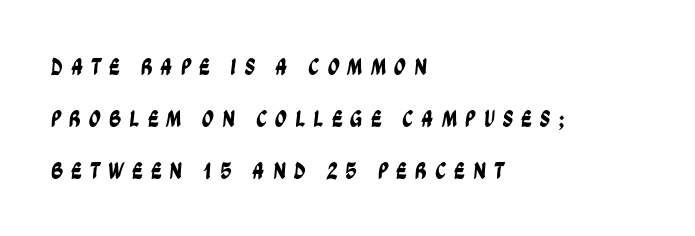
The specimen omits any rule beneath the text block's lines. The lines are spread far apart with generous leading. These lines are set flush left with a ragged right edge. Honestly, the letter spacing is so wide it's the main thing you notice.
